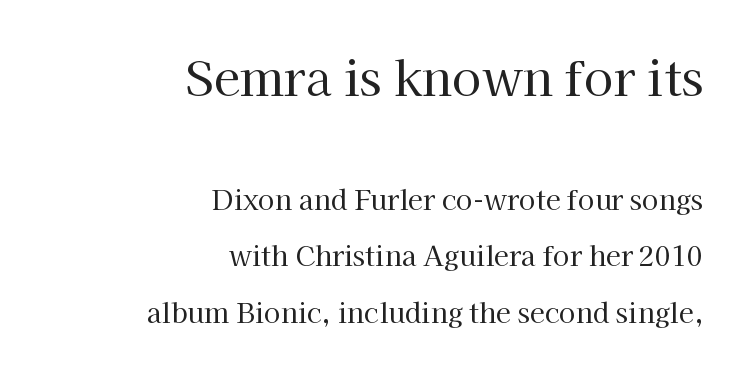
Stroke mass is kept to a normal reading level or below. Style check: upright. Little horizontal feet cap the strokes, marking this as serif type. Line ends are locked; line starts wander.
